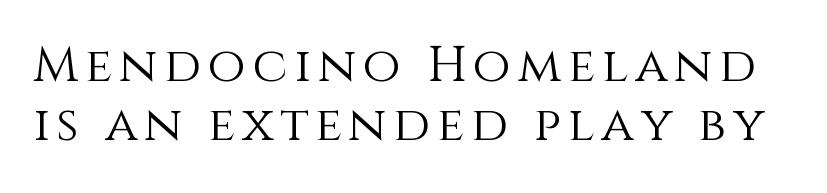
{"italic": "no", "bold": "no", "weight": "light", "width": "normal", "x_height": "large", "monospaced": "no", "underline": "no", "line_spacing_ratio": 1.21, "glyph_px": 49}
